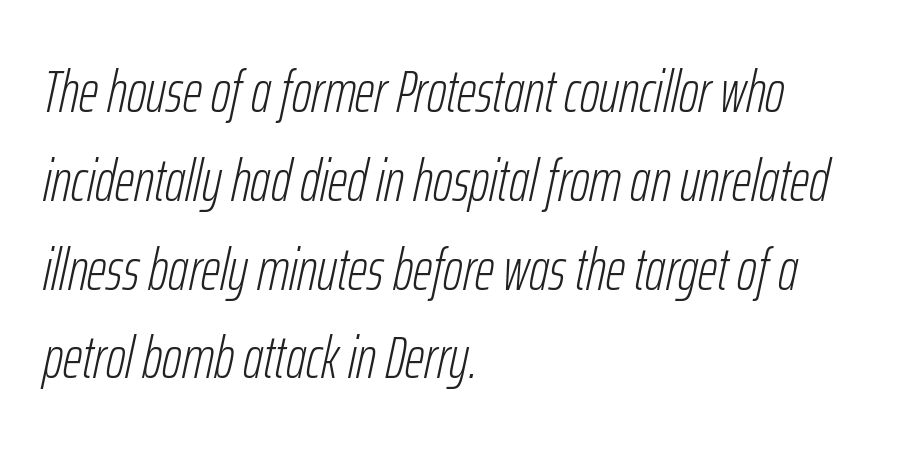
{"italic": "yes", "lean": "right", "slant_degrees": 12, "bold": "no", "weight": "light", "width": "condensed", "stroke_contrast": "low", "x_height": "medium", "monospaced": "no", "underline": "no", "align": "left", "line_spacing": "normal", "line_spacing_ratio": 1.48, "letter_spacing": "normal", "letter_spacing_em": 0.0, "glyph_px": 60}
